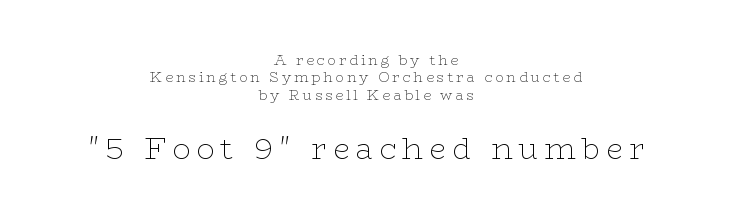
The image shows 30 px thin, wide serif type, upright; set centered, line spacing 1.24x, unusually wide letter spacing (+0.2 em), not underlined; the second (bottom) block is 2.14x larger; low stroke contrast and a medium x-height.
